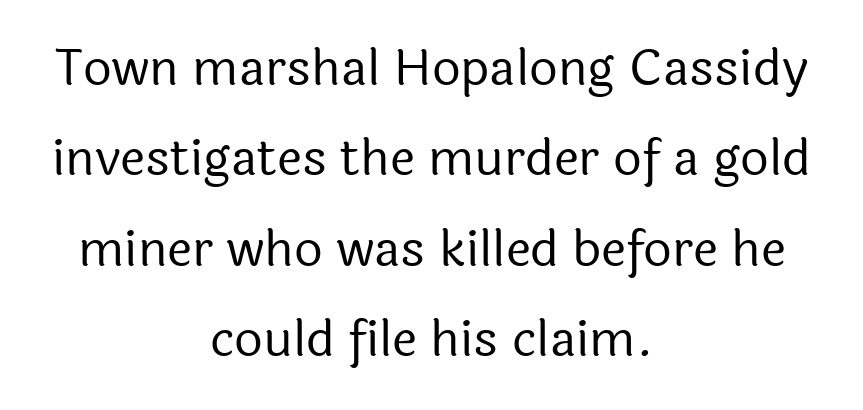
Q: Is the text bold? A: No.
Q: Is the text italic (slanted)? A: No, it is upright.
Q: Is the typeface a serif or a sans-serif typeface? A: Sans-serif.
Q: Is the text underlined? A: No.
Q: How is the paragraph aligned? A: Centered.
Q: Is the spacing between letters normal or unusually wide? A: Normal.
Q: Width (condensed, normal, or wide)? A: Normal.
Q: x-height? A: Medium.
Q: Monospaced? A: No.
